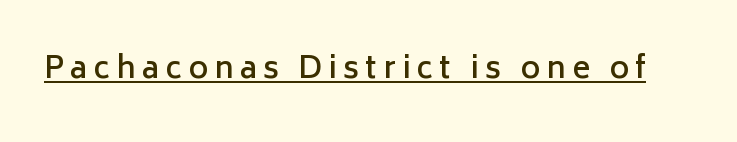
{"serif": "no", "italic": "no", "bold": "semi", "weight": "semibold", "width": "normal", "stroke_contrast": "low", "x_height": "medium", "monospaced": "no", "underline": "yes", "letter_spacing": "wide", "letter_spacing_em": 0.21, "glyph_px": 30}
